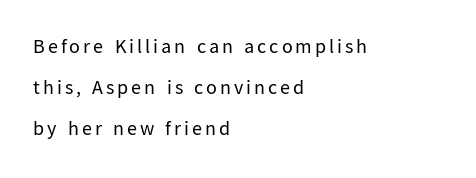
The image shows 20 px text type, upright; set left-aligned, loose line spacing (2.04x), not underlined.
